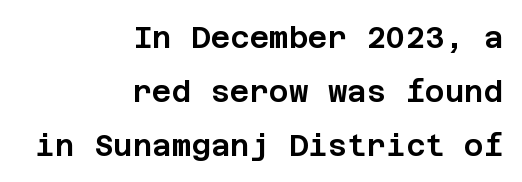
The image shows 30 px sans-serif type, upright; set right-aligned, line spacing 1.8x, normal letter spacing, not underlined; low stroke contrast and a large x-height.
